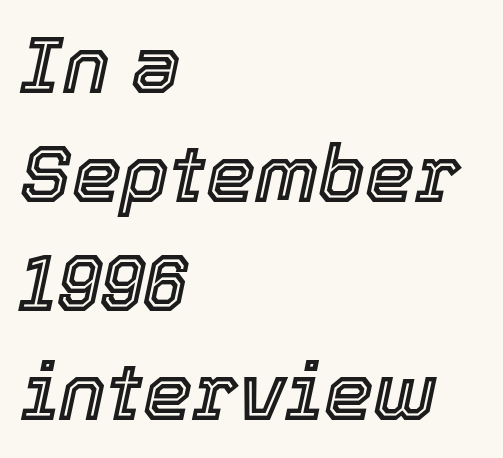
Q: Is the text italic (slanted)? A: Yes, it leans right by about 12 degrees.
Q: Is the text underlined? A: No.
Q: How is the paragraph aligned? A: Left-aligned.
Q: Is the spacing between letters normal or unusually wide? A: Normal.
Q: Is the spacing between lines tight, normal or loose? A: Normal.
Q: Width (condensed, normal, or wide)? A: Normal.
Q: x-height? A: Medium.
Q: Monospaced? A: No.
